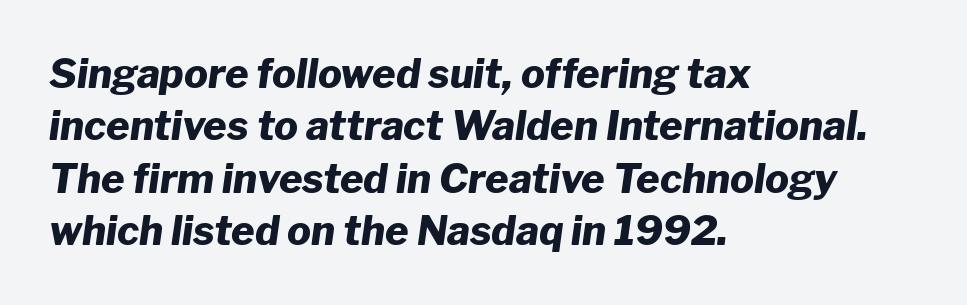
{"italic": "yes", "lean": "right", "slant_degrees": 8, "bold": "yes", "weight": "heavy", "width": "normal", "stroke_contrast": "low", "x_height": "medium", "monospaced": "no", "underline": "no", "align": "left", "line_spacing": "normal", "line_spacing_ratio": 1.31, "letter_spacing": "normal", "letter_spacing_em": 0.0, "glyph_px": 40}
